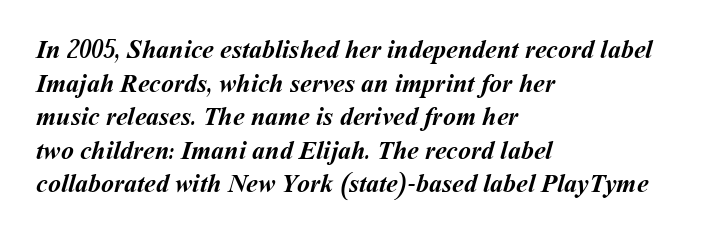
The image shows 26 px bold type; set left-aligned, normal line spacing (1.29x), normal letter spacing, not underlined.
